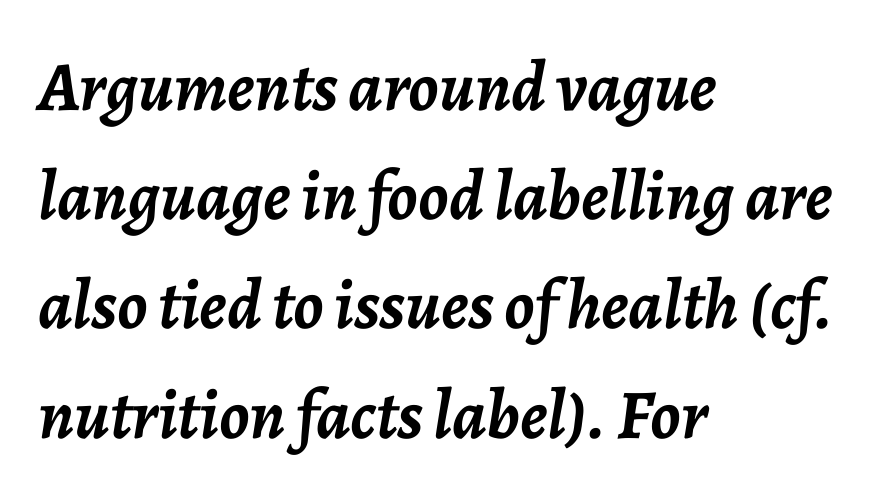
{"italic": "yes", "lean": "right", "slant_degrees": 7, "bold": "yes", "weight": "semibold", "width": "normal", "stroke_contrast": "low", "x_height": "medium", "monospaced": "no", "underline": "no", "align": "left", "line_spacing": "normal", "line_spacing_ratio": 1.56, "letter_spacing": "normal", "letter_spacing_em": 0.0, "glyph_px": 70}
